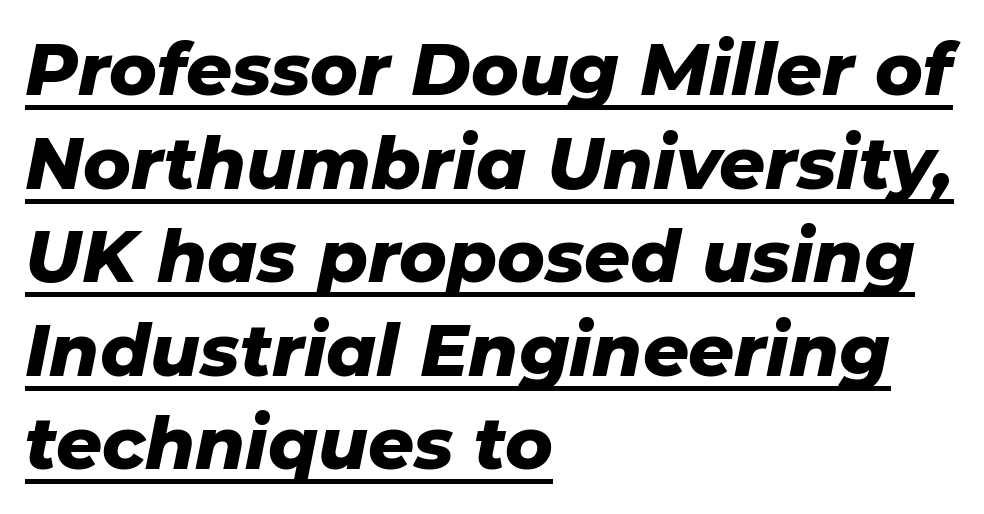
Q: Is the text bold? A: Yes.
Q: Is the text italic (slanted)? A: Yes, it leans right by about 11 degrees.
Q: Is the text underlined? A: Yes.
Q: How is the paragraph aligned? A: Left-aligned.
Q: Is the spacing between letters normal or unusually wide? A: Normal.
Q: Is the spacing between lines tight, normal or loose? A: Normal.
Q: Width (condensed, normal, or wide)? A: Normal.
Q: Stroke contrast? A: Low.
Q: x-height? A: Medium.
Q: Monospaced? A: No.
